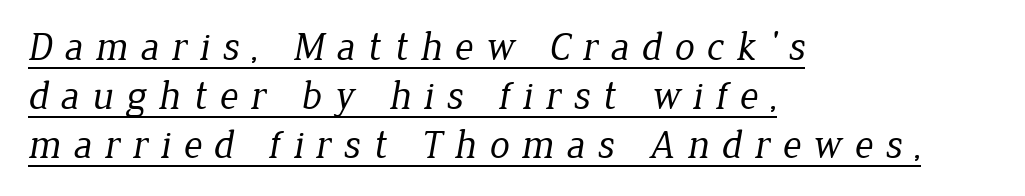
The image shows 40 px regular-weight serif type; set left-aligned, line spacing 1.23x, unusually wide letter spacing (+0.31 em), underlined; low stroke contrast and a medium x-height.
